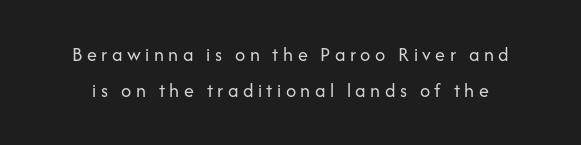
Honestly, there is no underline to notice here at all. The type sits square on the baseline with zero lean. The gaps between neighbouring characters are conspicuously large. Counters stay open thanks to moderate or lighter strokes.
